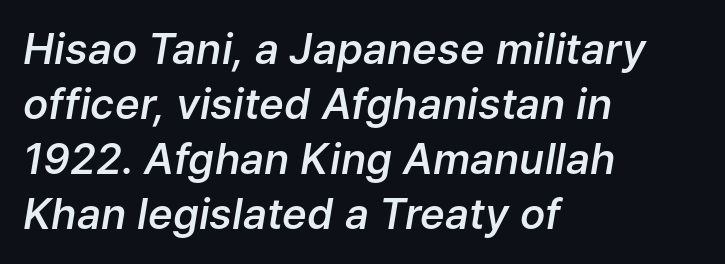
The image shows 42 px semibold type, italic (leaning right); set left-aligned, normal line spacing (1.31x), normal letter spacing, not underlined; low stroke contrast and a medium x-height.
